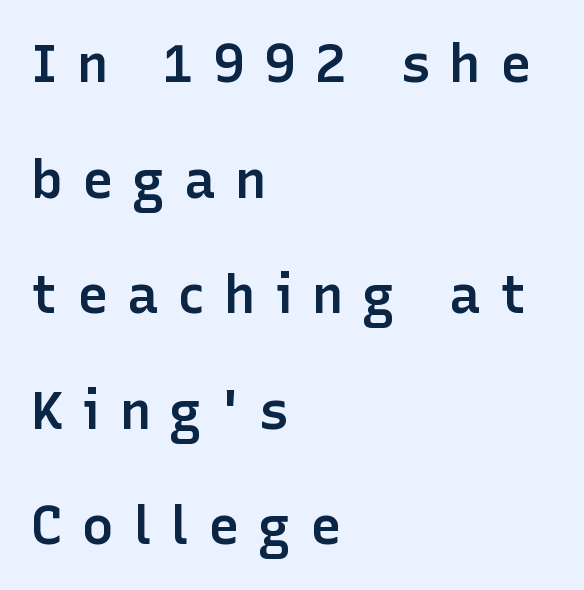
Q: Is the text bold? A: Semi-bold.
Q: Is the text italic (slanted)? A: No, it is upright.
Q: Is the typeface a serif or a sans-serif typeface? A: Sans-serif.
Q: Is the text underlined? A: No.
Q: How is the paragraph aligned? A: Left-aligned.
Q: Is the spacing between letters normal or unusually wide? A: Unusually wide.
Q: Is the spacing between lines tight, normal or loose? A: Loose.
Q: Width (condensed, normal, or wide)? A: Normal.
Q: Stroke contrast? A: Low.
Q: x-height? A: Medium.
Q: Monospaced? A: No.
